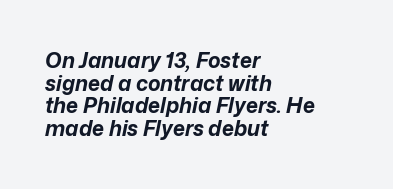
Bare-footed words on every line. Interline gaps are noticeably narrow in this sample. Line beginnings align vertically; line endings do not. The glyphs look as if they've been sheared to an angle. Words appear dense and cohesive because spacing is normal. Caption: bold face, heavy strokes.
